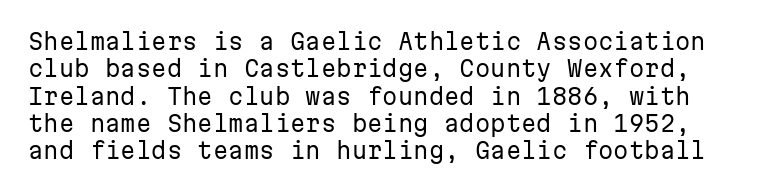
The image shows 22 px text type, upright; set line spacing 1.24x, normal letter spacing, not underlined.
